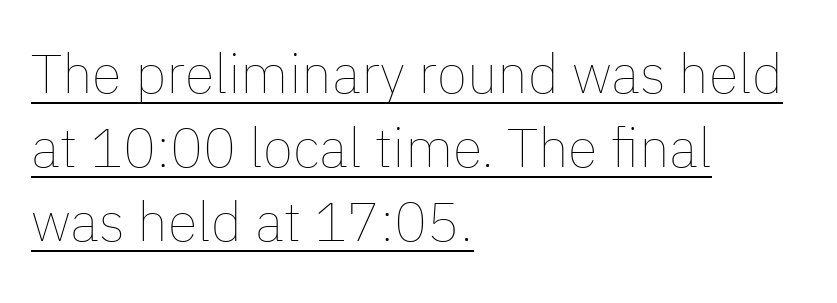
Q: Is the text bold? A: No.
Q: Is the text italic (slanted)? A: No, it is upright.
Q: Is the text underlined? A: Yes.
Q: How is the paragraph aligned? A: Left-aligned.
Q: Is the spacing between letters normal or unusually wide? A: Normal.
Q: Is the spacing between lines tight, normal or loose? A: Normal.
Q: Width (condensed, normal, or wide)? A: Normal.
Q: Stroke contrast? A: Low.
Q: x-height? A: Medium.
Q: Monospaced? A: No.
